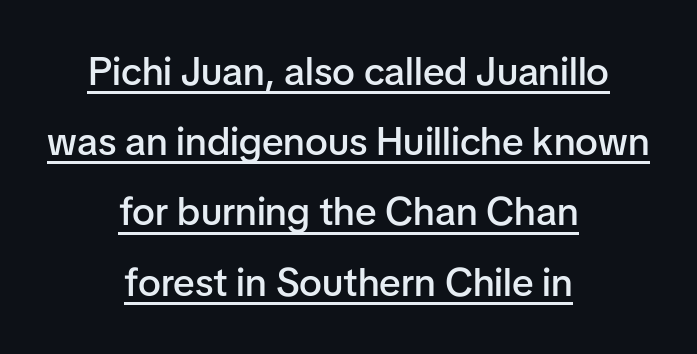
{"serif": "no", "italic": "no", "bold": "semi", "weight": "semibold", "width": "normal", "stroke_contrast": "low", "x_height": "medium", "monospaced": "no", "underline": "yes", "align": "center", "line_spacing_ratio": 1.8, "letter_spacing": "normal", "letter_spacing_em": 0.0, "glyph_px": 39}
